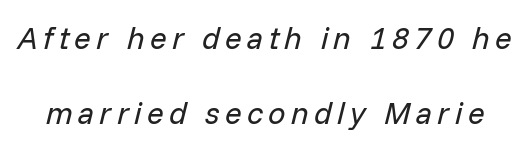
The passage shown is typed in a proportional face where columns would drift. The passage shown is not underscored anywhere. Each stroke keeps to a modest, everyday thickness or less. How would I describe the line gaps? Wide and relaxed. Quick note: italic.
